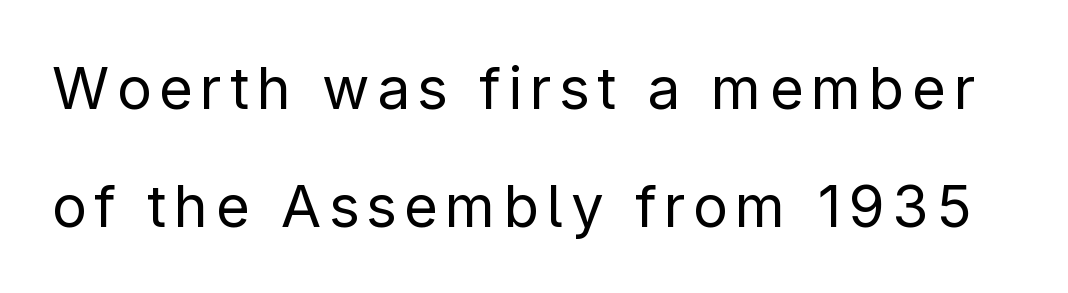
Unlike a traditional serif, this face leaves its strokes unadorned. Each letter keeps its own natural width here, so spacing adapts to shape. Check the space under the baseline: it is left empty. Posture: upright roman. Leading: increased.
